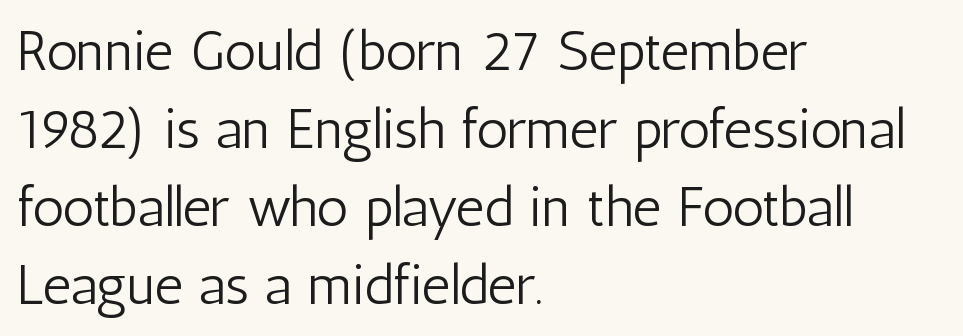
The image shows 56 px light, condensed sans-serif type, upright; set left-aligned, normal line spacing (1.39x), normal letter spacing, not underlined; low stroke contrast and a medium x-height.
